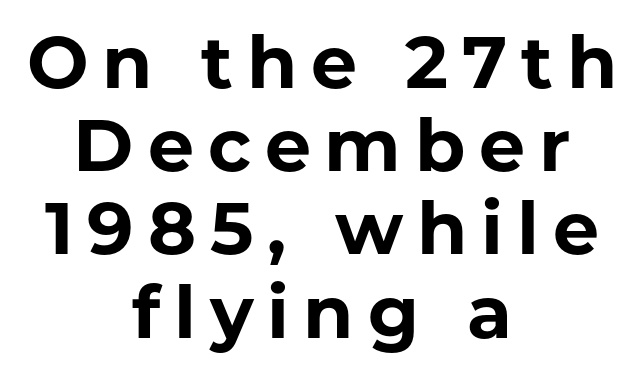
Q: Is the text bold? A: Yes.
Q: Is the text italic (slanted)? A: No, it is upright.
Q: Is the typeface a serif or a sans-serif typeface? A: Sans-serif.
Q: Is the text underlined? A: No.
Q: How is the paragraph aligned? A: Centered.
Q: Is the spacing between lines tight, normal or loose? A: Tight.
Q: Width (condensed, normal, or wide)? A: Normal.
Q: Stroke contrast? A: Low.
Q: x-height? A: Medium.
Q: Monospaced? A: No.
